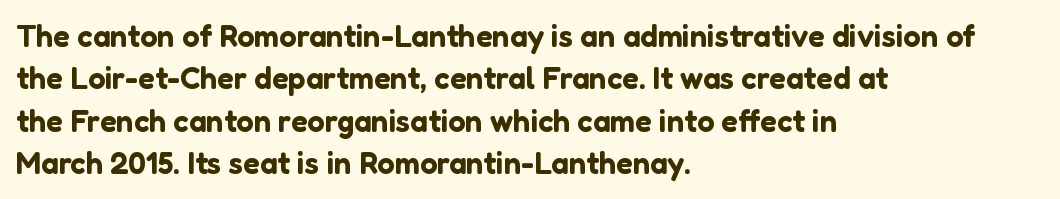
The compositor pushed each line to the left boundary. The axis of the letterforms is exactly vertical. Leading matches the norm, producing a regular column. The passage shown is typed in a proportional face where columns would drift.
